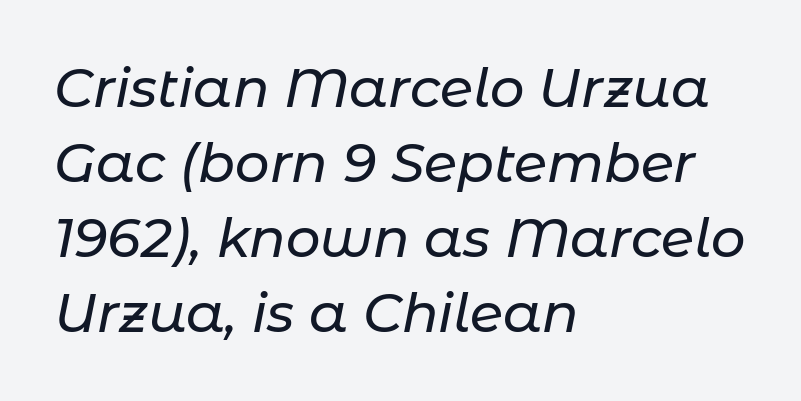
The image shows 54 px text type, italic (leaning right); set left-aligned, normal line spacing (1.39x), normal letter spacing, not underlined; low stroke contrast and a medium x-height.
